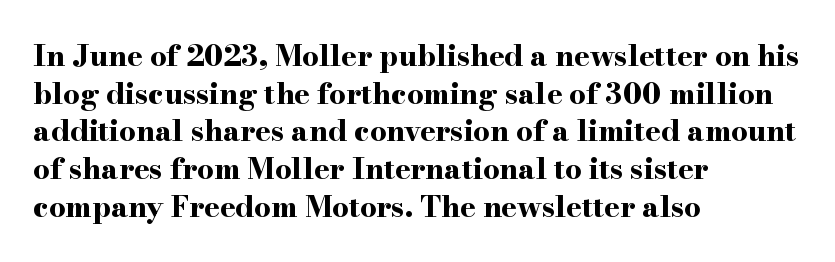
Q: Is the text bold? A: Yes.
Q: Is the text italic (slanted)? A: No, it is upright.
Q: Is the typeface a serif or a sans-serif typeface? A: Serif.
Q: Is the text underlined? A: No.
Q: How is the paragraph aligned? A: Left-aligned.
Q: Is the spacing between letters normal or unusually wide? A: Normal.
Q: Is the spacing between lines tight, normal or loose? A: Normal.
Q: Width (condensed, normal, or wide)? A: Wide.
Q: Stroke contrast? A: High.
Q: x-height? A: Small.
Q: Monospaced? A: No.
